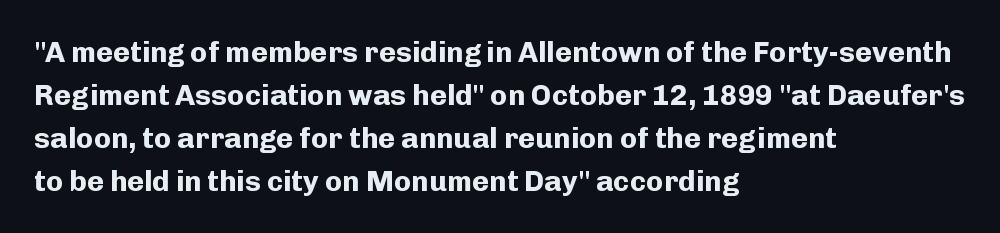
Q: Is the text bold? A: Yes.
Q: Is the text italic (slanted)? A: No, it is upright.
Q: Is the typeface a serif or a sans-serif typeface? A: Sans-serif.
Q: Is the text underlined? A: No.
Q: How is the paragraph aligned? A: Left-aligned.
Q: Is the spacing between letters normal or unusually wide? A: Normal.
Q: Is the spacing between lines tight, normal or loose? A: Normal.
Q: Width (condensed, normal, or wide)? A: Normal.
Q: Stroke contrast? A: Low.
Q: x-height? A: Medium.
Q: Monospaced? A: No.
